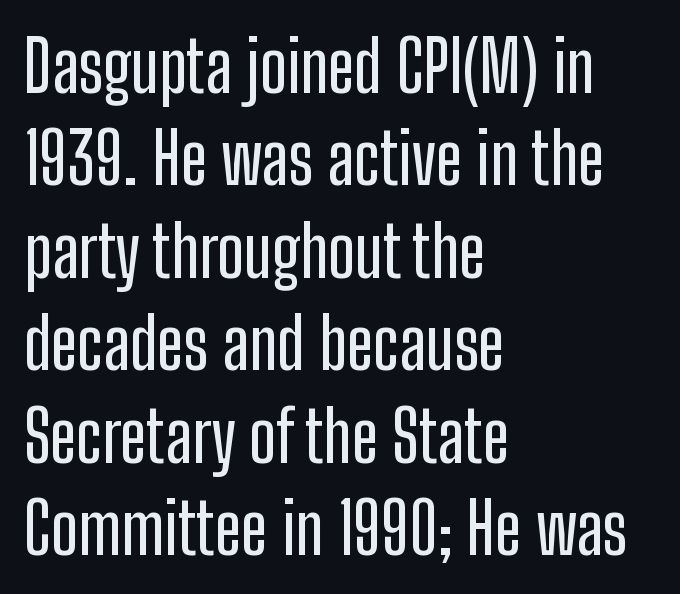
{"serif": "no", "italic": "no", "width": "condensed", "stroke_contrast": "low", "x_height": "medium", "monospaced": "no", "underline": "no", "align": "left", "line_spacing": "normal", "line_spacing_ratio": 1.32, "letter_spacing": "normal", "letter_spacing_em": 0.0, "glyph_px": 70}
